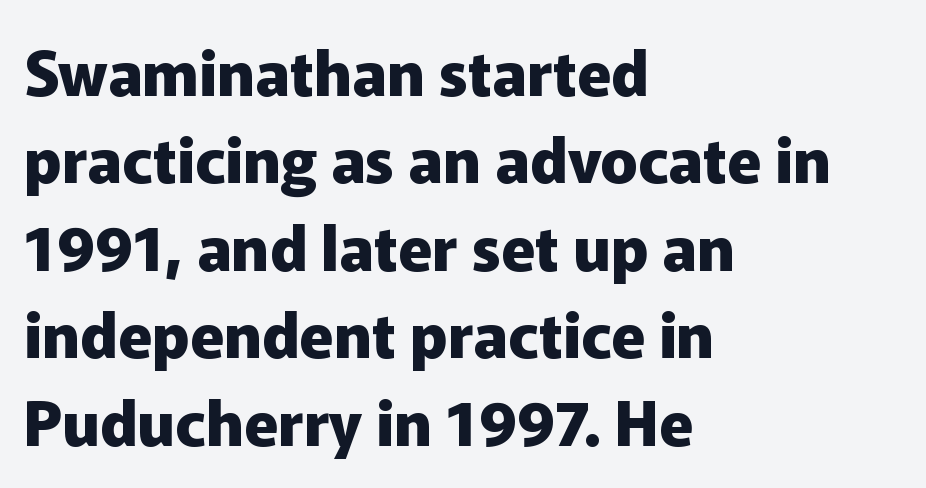
Q: Is the text bold? A: Yes.
Q: Is the text italic (slanted)? A: No, it is upright.
Q: Is the typeface a serif or a sans-serif typeface? A: Sans-serif.
Q: Is the text underlined? A: No.
Q: How is the paragraph aligned? A: Left-aligned.
Q: Is the spacing between letters normal or unusually wide? A: Normal.
Q: Is the spacing between lines tight, normal or loose? A: Normal.
Q: Width (condensed, normal, or wide)? A: Normal.
Q: Stroke contrast? A: Low.
Q: x-height? A: Medium.
Q: Monospaced? A: No.
